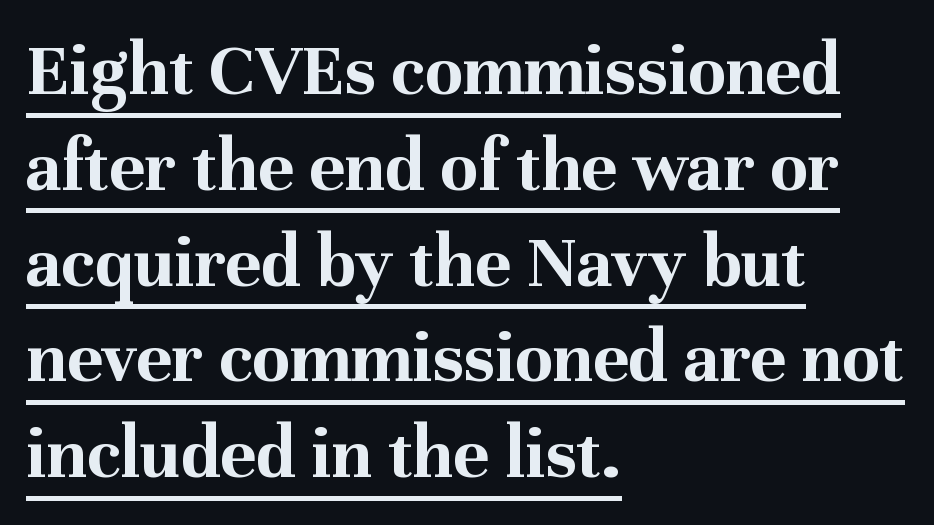
The image shows 76 px bold serif type, upright; set left-aligned, normal line spacing (1.26x), normal letter spacing, underlined; medium stroke contrast and a medium x-height.
